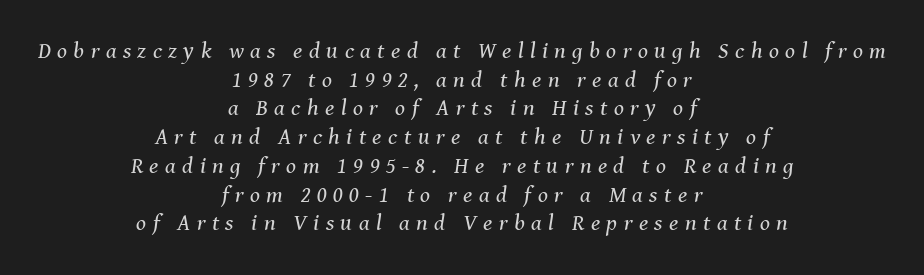
Q: Is the text bold? A: No.
Q: Is the text italic (slanted)? A: Yes, it leans right by about 8 degrees.
Q: Is the text underlined? A: No.
Q: How is the paragraph aligned? A: Centered.
Q: Is the spacing between letters normal or unusually wide? A: Unusually wide.
Q: Is the spacing between lines tight, normal or loose? A: Normal.
